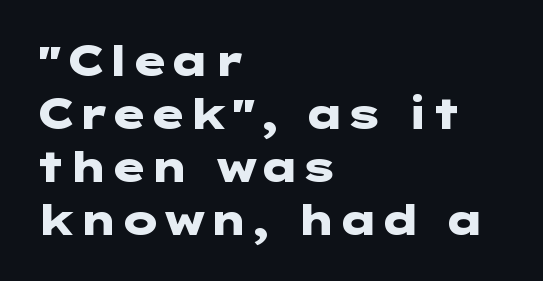
The type family on display is of the sans-serif kind. Does the lettering tilt? It doesn't — this is upright. Is the letter spacing exaggerated? No — it looks like the ordinary default. Interline gaps are of average width in this sample.
